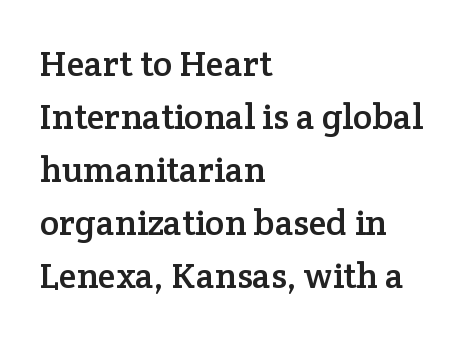
The image shows 36 px serif type, upright; set left-aligned, normal line spacing (1.47x), normal letter spacing, not underlined; low stroke contrast and a medium x-height.
